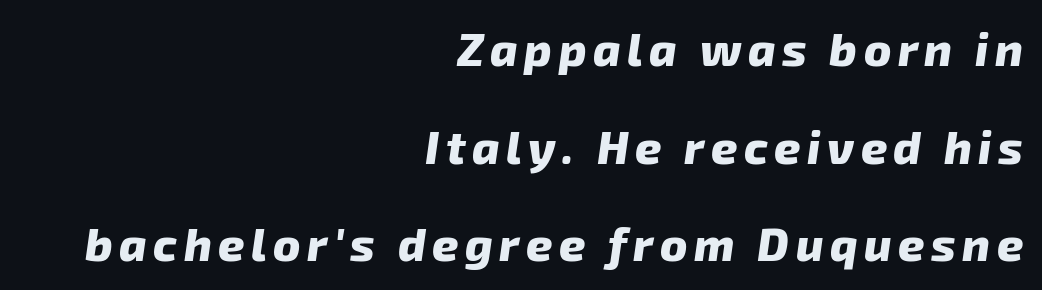
Q: Is the text bold? A: Yes.
Q: Is the typeface a serif or a sans-serif typeface? A: Sans-serif.
Q: Is the text underlined? A: No.
Q: How is the paragraph aligned? A: Right-aligned.
Q: Is the spacing between lines tight, normal or loose? A: Loose.
Q: Width (condensed, normal, or wide)? A: Normal.
Q: Stroke contrast? A: Low.
Q: x-height? A: Medium.
Q: Monospaced? A: No.
